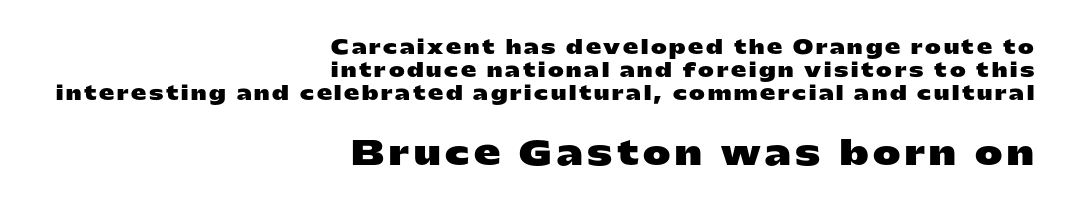
{"serif": "no", "italic": "no", "bold": "yes", "weight": "heavy", "width": "wide", "stroke_contrast": "low", "x_height": "medium", "monospaced": "no", "underline": "no", "align": "right", "line_spacing_ratio": 1.22, "larger_block": "second", "size_ratio": 1.74, "glyph_px": 33}
